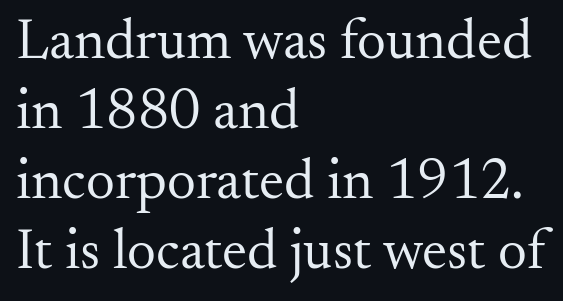
The image shows 57 px regular-weight serif type, upright; set left-aligned, line spacing 1.23x, normal letter spacing, not underlined; medium stroke contrast and a small x-height.
